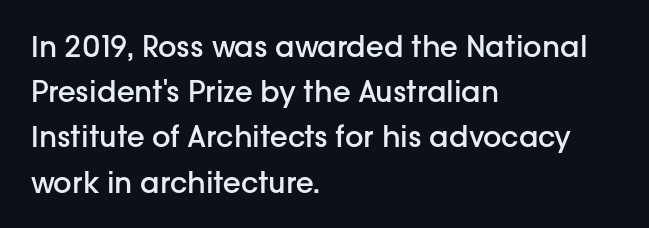
The image shows 29 px semibold sans-serif type, upright; set left-aligned, normal line spacing (1.56x), normal letter spacing, not underlined; low stroke contrast and a medium x-height.
